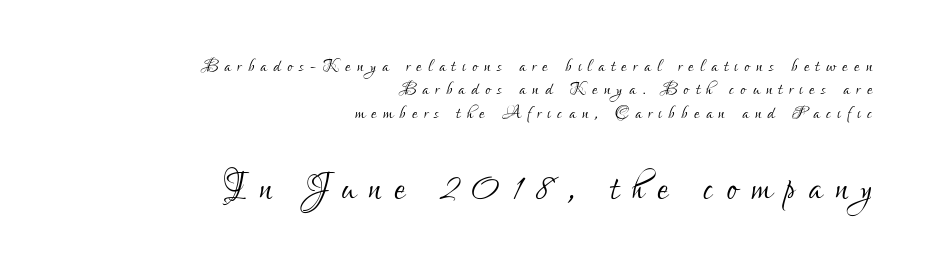
Q: Is the text bold? A: No.
Q: Is the text italic (slanted)? A: Yes.
Q: Is the typeface a serif or a sans-serif typeface? A: Sans-serif.
Q: Is the text underlined? A: No.
Q: How is the paragraph aligned? A: Right-aligned.
Q: Is the spacing between letters normal or unusually wide? A: Unusually wide.
Q: Is the spacing between lines tight, normal or loose? A: Tight.
Q: Which block of text is set in a larger size, the first (top) or the second (bottom)? A: The second (bottom) one.
Q: Width (condensed, normal, or wide)? A: Condensed.
Q: Stroke contrast? A: Low.
Q: x-height? A: Small.
Q: Monospaced? A: No.
